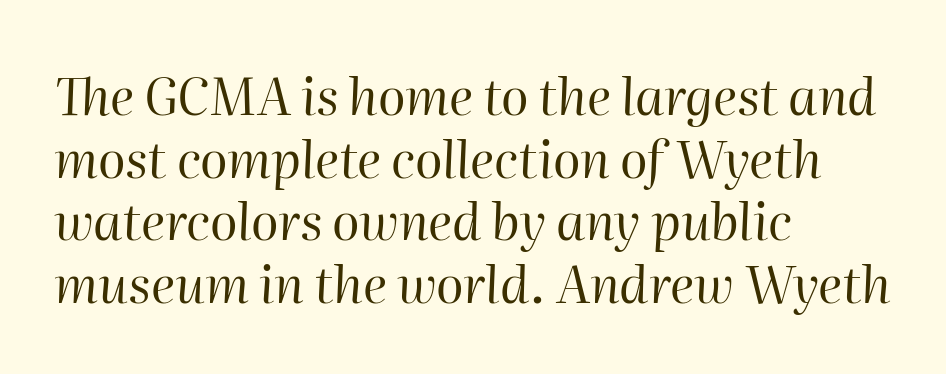
Q: Is the text bold? A: No.
Q: Is the text italic (slanted)? A: Yes, it leans right by about 2 degrees.
Q: Is the text underlined? A: No.
Q: How is the paragraph aligned? A: Left-aligned.
Q: Is the spacing between letters normal or unusually wide? A: Normal.
Q: Width (condensed, normal, or wide)? A: Normal.
Q: Stroke contrast? A: High.
Q: x-height? A: Medium.
Q: Monospaced? A: No.
